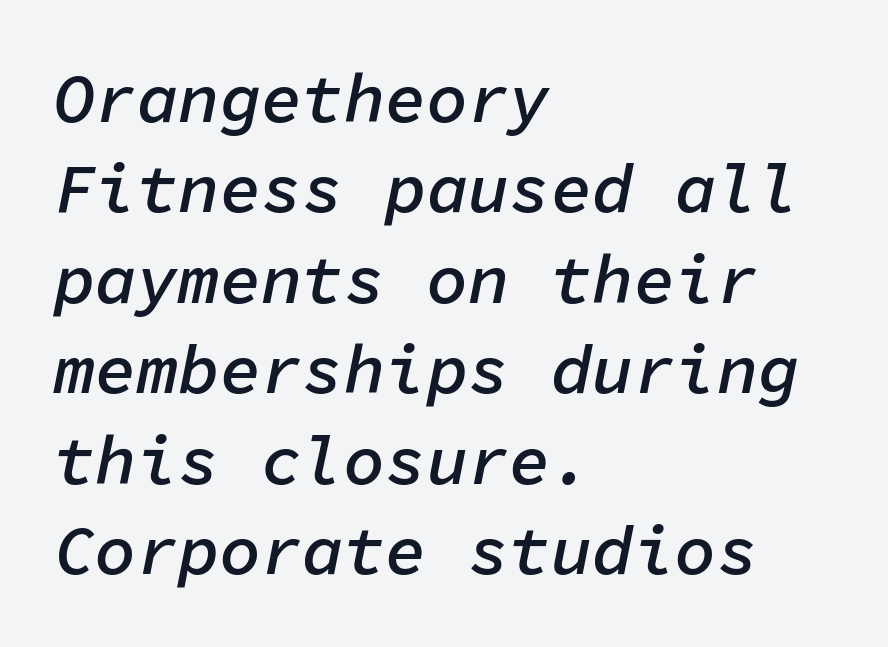
Q: Is the text bold? A: Semi-bold.
Q: Is the text italic (slanted)? A: Yes, it leans right by about 11 degrees.
Q: Is the text underlined? A: No.
Q: How is the paragraph aligned? A: Left-aligned.
Q: Is the spacing between letters normal or unusually wide? A: Normal.
Q: Is the spacing between lines tight, normal or loose? A: Normal.
Q: Width (condensed, normal, or wide)? A: Normal.
Q: Stroke contrast? A: Low.
Q: x-height? A: Medium.
Q: Monospaced? A: Yes.
